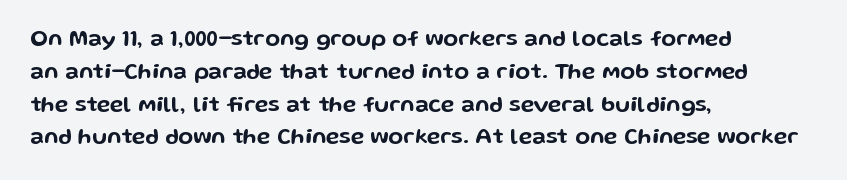
{"italic": "no", "underline": "no", "align": "left", "line_spacing": "normal", "line_spacing_ratio": 1.49, "letter_spacing": "normal", "letter_spacing_em": 0.0, "glyph_px": 22}
